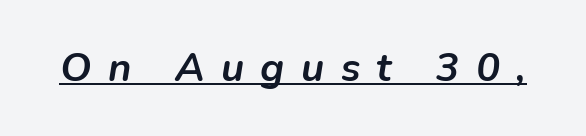
{"italic": "yes", "lean": "right", "slant_degrees": 9, "bold": "yes", "weight": "semibold", "width": "normal", "stroke_contrast": "low", "x_height": "medium", "monospaced": "no", "underline": "yes", "letter_spacing": "wide", "letter_spacing_em": 0.41, "glyph_px": 40}
